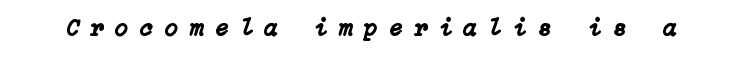
The image shows 24 px text type, italic (leaning right); set unusually wide letter spacing (+0.49 em), not underlined.
